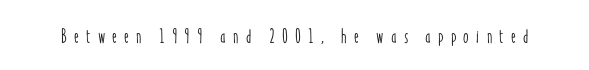
{"italic": "no", "underline": "no", "letter_spacing": "wide", "letter_spacing_em": 0.36, "glyph_px": 20}
